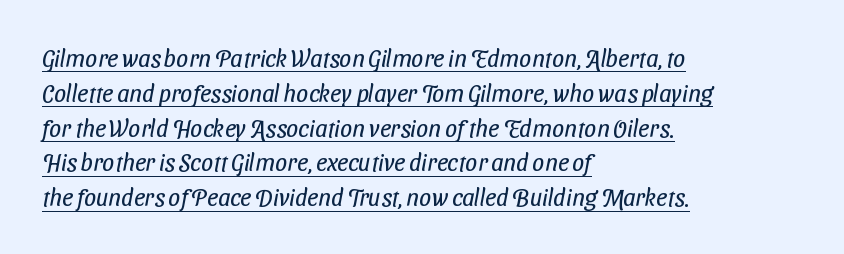
The image shows 24 px text type; set left-aligned, normal line spacing (1.45x), normal letter spacing, underlined.
